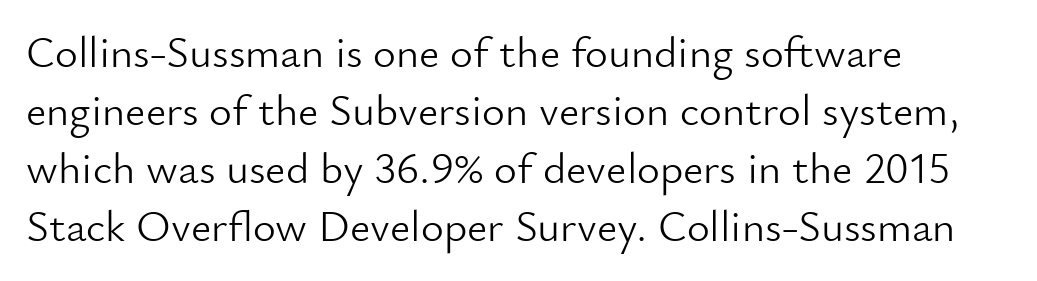
Q: Is the text bold? A: No.
Q: Is the text italic (slanted)? A: No, it is upright.
Q: Is the typeface a serif or a sans-serif typeface? A: Sans-serif.
Q: Is the text underlined? A: No.
Q: How is the paragraph aligned? A: Left-aligned.
Q: Is the spacing between letters normal or unusually wide? A: Normal.
Q: Is the spacing between lines tight, normal or loose? A: Normal.
Q: Width (condensed, normal, or wide)? A: Normal.
Q: Stroke contrast? A: Low.
Q: x-height? A: Small.
Q: Monospaced? A: No.
